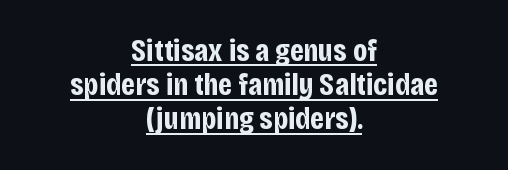
Compared with an ordinary text face, these strokes are far heavier — a full bold. The rendered words wear a rule along their underside. One-word summary of the alignment: center. Is this a fixed-width face? No — the glyphs have proportional, varying widths.
